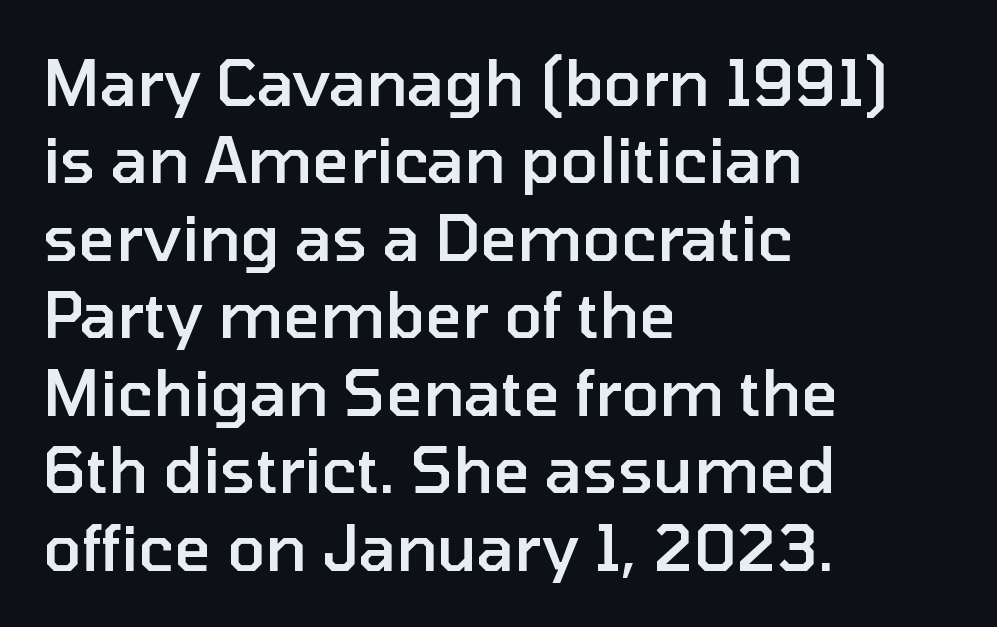
{"serif": "no", "italic": "no", "bold": "semi", "weight": "semibold", "width": "normal", "stroke_contrast": "low", "x_height": "medium", "monospaced": "no", "underline": "no", "align": "left", "line_spacing_ratio": 1.23, "letter_spacing": "normal", "letter_spacing_em": 0.0, "glyph_px": 63}
